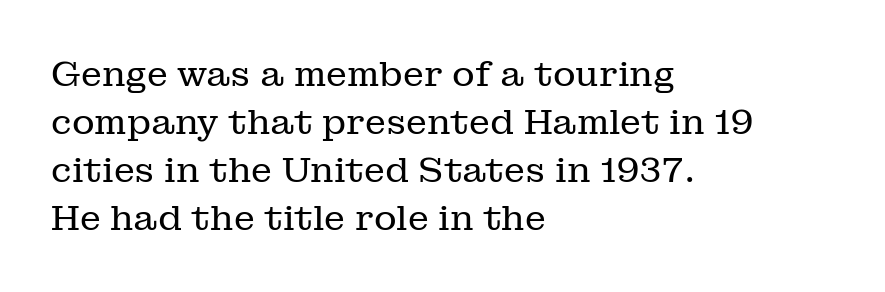
The space beneath each line is pristine and unruled. Every row of glyphs begins at an identical x-position on the left. The type sits square on the baseline with zero lean. Character widths vary here, with narrow letters taking less room than wide ones.
